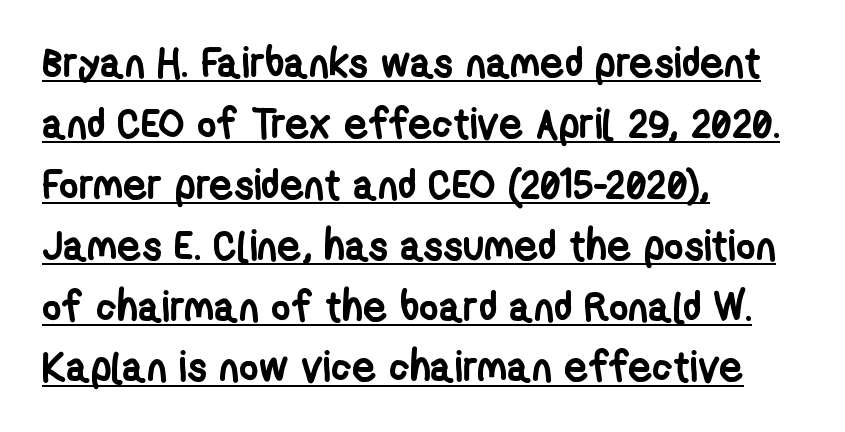
Q: Is the text bold? A: Yes.
Q: Is the typeface a serif or a sans-serif typeface? A: Sans-serif.
Q: Is the text underlined? A: Yes.
Q: How is the paragraph aligned? A: Left-aligned.
Q: Is the spacing between letters normal or unusually wide? A: Normal.
Q: Is the spacing between lines tight, normal or loose? A: Normal.
Q: Width (condensed, normal, or wide)? A: Condensed.
Q: Stroke contrast? A: Low.
Q: x-height? A: Medium.
Q: Monospaced? A: No.
